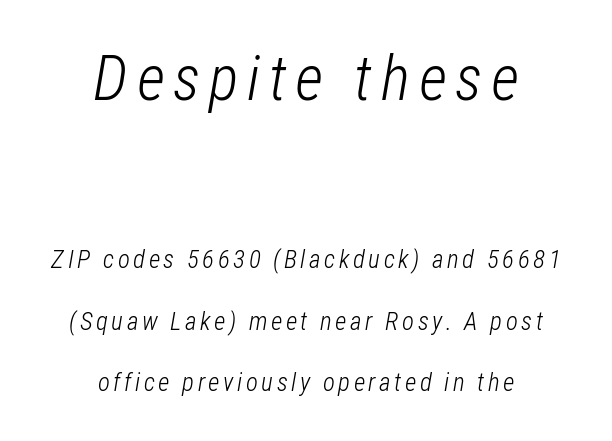
The image shows 62 px light, condensed type, italic (leaning right); set centered, loose line spacing (2.46x), not underlined; the first (top) block is 2.48x larger; low stroke contrast and a medium x-height.
